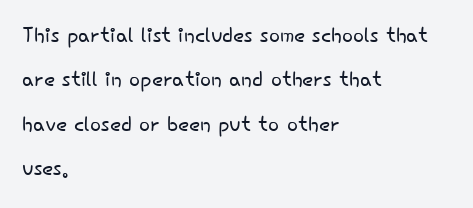
Q: Is the text bold? A: No.
Q: Is the text italic (slanted)? A: No, it is upright.
Q: Is the typeface a serif or a sans-serif typeface? A: Sans-serif.
Q: Is the text underlined? A: No.
Q: How is the paragraph aligned? A: Left-aligned.
Q: Is the spacing between letters normal or unusually wide? A: Normal.
Q: Is the spacing between lines tight, normal or loose? A: Normal.
Q: Width (condensed, normal, or wide)? A: Normal.
Q: Stroke contrast? A: Low.
Q: x-height? A: Small.
Q: Monospaced? A: No.
